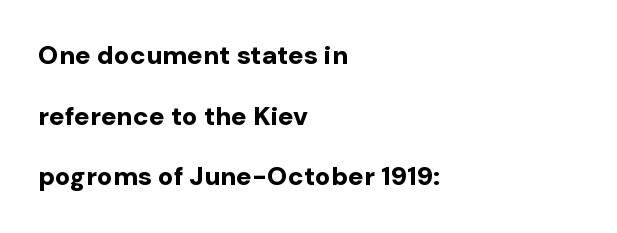
The image shows 26 px bold type, upright; set left-aligned, loose line spacing (2.33x), normal letter spacing, not underlined.
